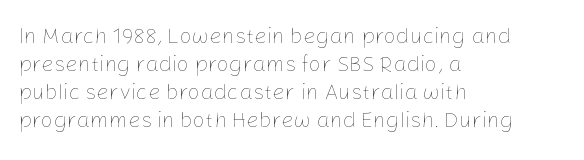
The image shows 22 px text type, upright; set left-aligned, normal line spacing (1.28x), normal letter spacing, not underlined.
